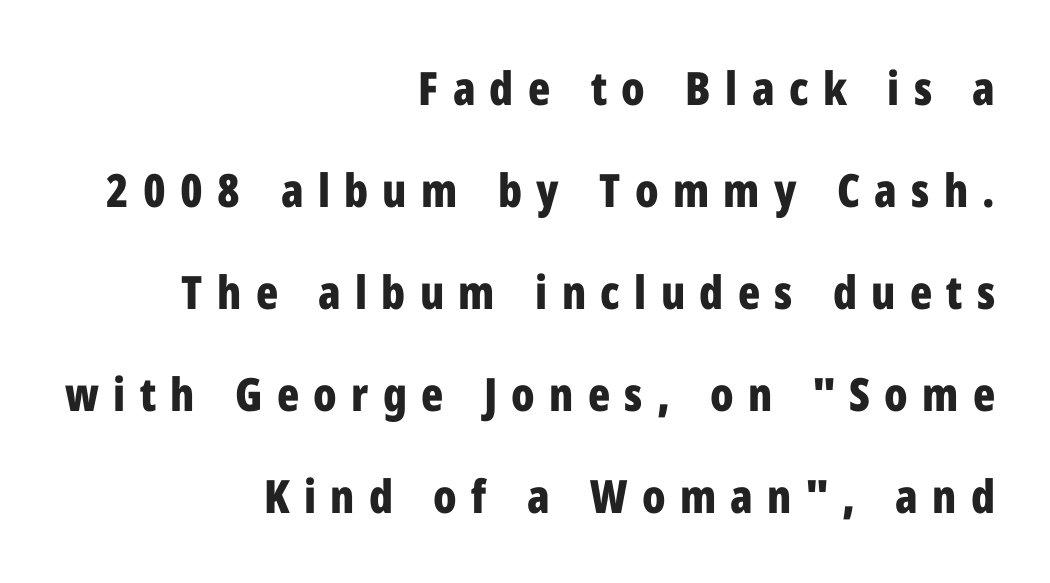
The image shows 46 px bold, condensed sans-serif type, upright; set right-aligned, loose line spacing (2.22x), unusually wide letter spacing (+0.31 em), not underlined; low stroke contrast and a medium x-height.
